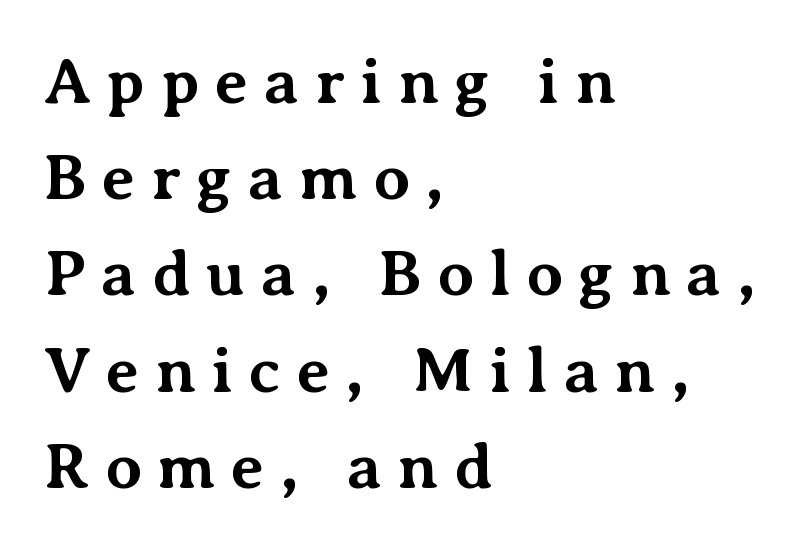
The image shows 65 px bold serif type, upright; set left-aligned, normal line spacing (1.48x), unusually wide letter spacing (+0.24 em), not underlined; medium stroke contrast and a medium x-height.
